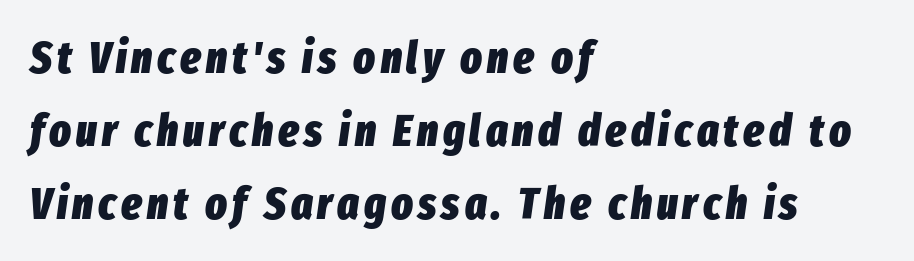
The image shows 45 px heavy, condensed type, italic (leaning right); set left-aligned, normal line spacing (1.62x), not underlined; low stroke contrast and a medium x-height.
